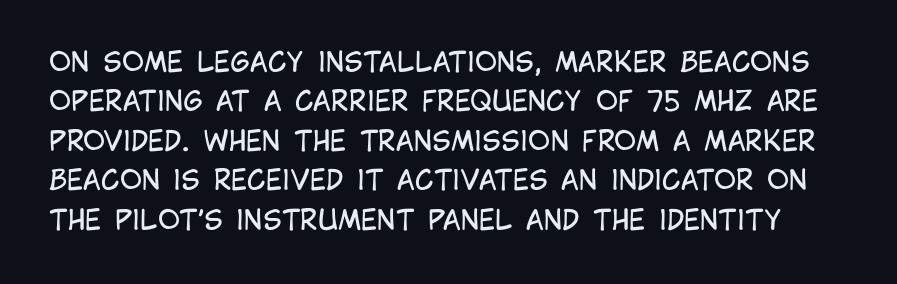
{"italic": "no", "bold": "no", "underline": "no", "line_spacing": "normal", "line_spacing_ratio": 1.46, "letter_spacing": "normal", "letter_spacing_em": 0.0, "glyph_px": 27}
